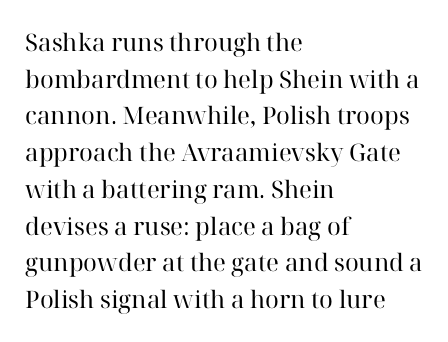
The image shows 24 px text type, upright; set left-aligned, normal line spacing (1.53x), normal letter spacing, not underlined.
